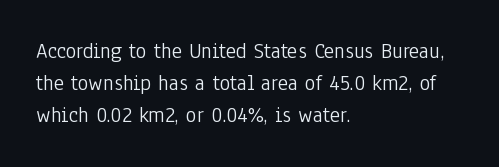
{"italic": "no", "bold": "no", "underline": "no", "align": "left", "line_spacing": "normal", "line_spacing_ratio": 1.46, "letter_spacing": "normal", "letter_spacing_em": 0.0, "glyph_px": 22}
